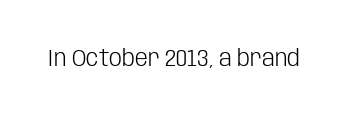
The image shows 23 px text type, upright; set normal letter spacing, not underlined.
